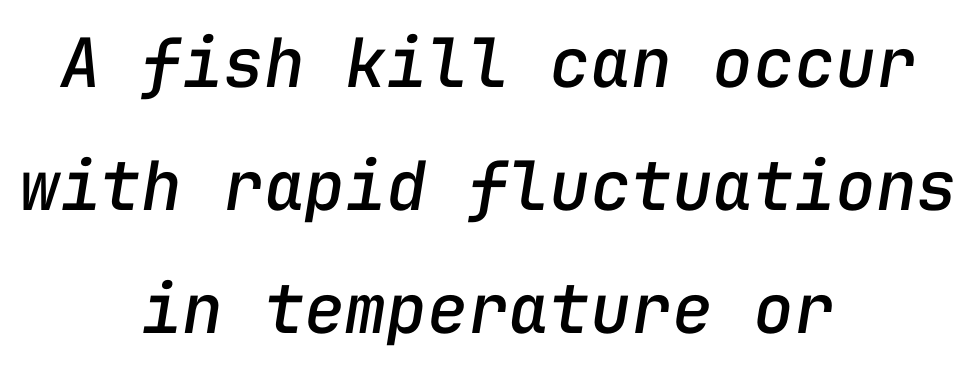
Q: Is the text italic (slanted)? A: Yes, it leans right by about 9 degrees.
Q: Is the text underlined? A: No.
Q: How is the paragraph aligned? A: Centered.
Q: Is the spacing between letters normal or unusually wide? A: Normal.
Q: Width (condensed, normal, or wide)? A: Normal.
Q: Stroke contrast? A: Low.
Q: x-height? A: Medium.
Q: Monospaced? A: Yes.
